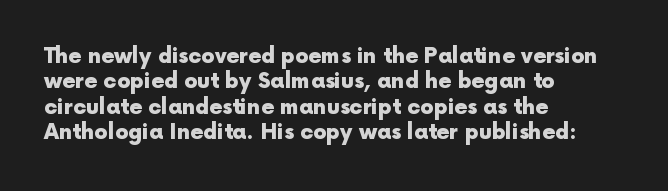
The image shows 21 px bold type, upright; set left-aligned, line spacing 1.21x, normal letter spacing, not underlined.
